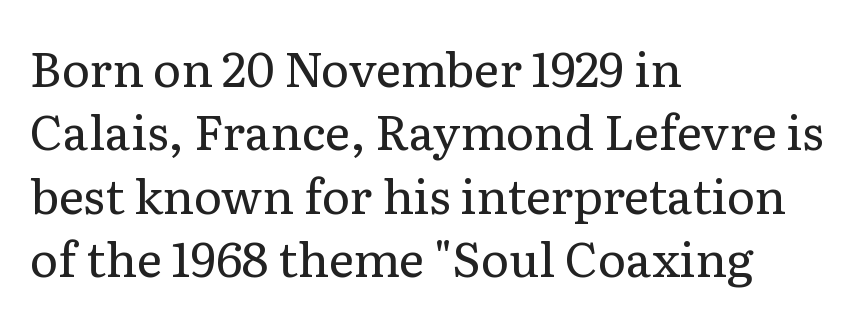
{"serif": "yes", "italic": "no", "bold": "no", "weight": "regular", "width": "normal", "stroke_contrast": "low", "x_height": "medium", "monospaced": "no", "underline": "no", "align": "left", "line_spacing": "normal", "line_spacing_ratio": 1.32, "letter_spacing": "normal", "letter_spacing_em": 0.0, "glyph_px": 48}
